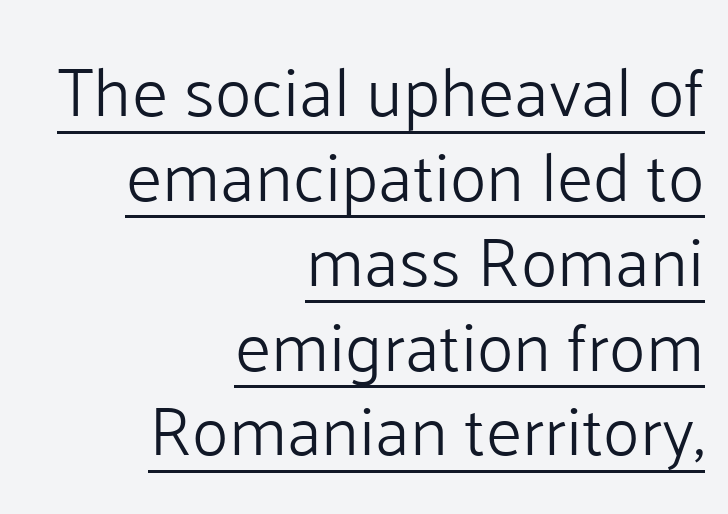
{"serif": "no", "italic": "no", "bold": "no", "weight": "light", "width": "normal", "stroke_contrast": "low", "x_height": "medium", "monospaced": "no", "underline": "yes", "align": "right", "line_spacing_ratio": 1.23, "letter_spacing": "normal", "letter_spacing_em": 0.0, "glyph_px": 69}
